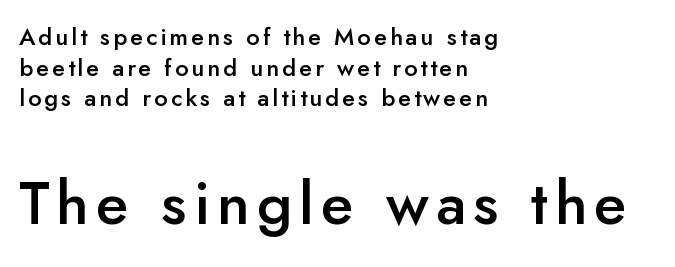
The image shows 60 px semibold sans-serif type, upright; set left-aligned, normal line spacing (1.28x), not underlined; the second (bottom) block is 2.5x larger; low stroke contrast and a small x-height.
